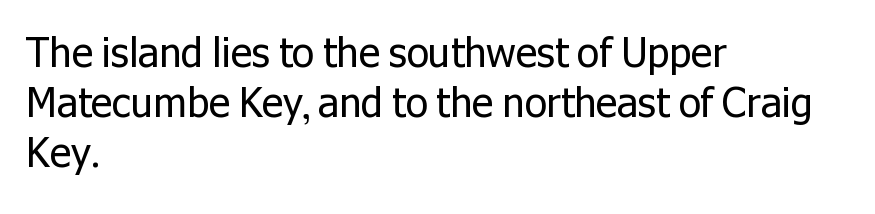
Q: Is the text bold? A: No.
Q: Is the text italic (slanted)? A: No, it is upright.
Q: Is the typeface a serif or a sans-serif typeface? A: Sans-serif.
Q: Is the text underlined? A: No.
Q: How is the paragraph aligned? A: Left-aligned.
Q: Is the spacing between letters normal or unusually wide? A: Normal.
Q: Is the spacing between lines tight, normal or loose? A: Normal.
Q: Width (condensed, normal, or wide)? A: Normal.
Q: Stroke contrast? A: Low.
Q: x-height? A: Medium.
Q: Monospaced? A: No.
